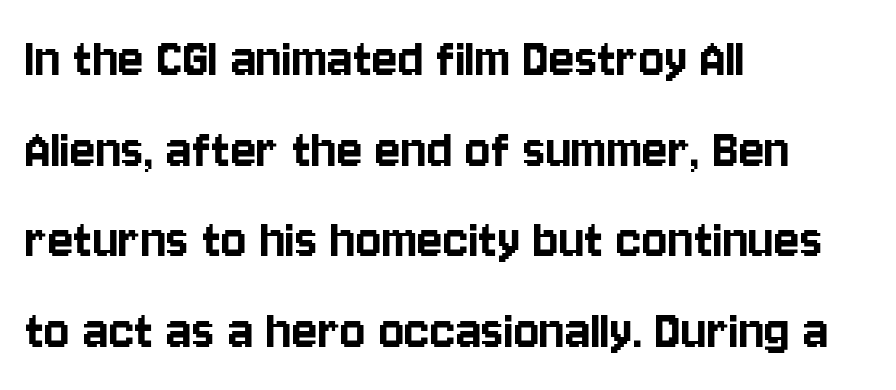
The image shows 60 px condensed sans-serif type, upright; set left-aligned, normal line spacing (1.51x), normal letter spacing, not underlined; low stroke contrast and a large x-height.
